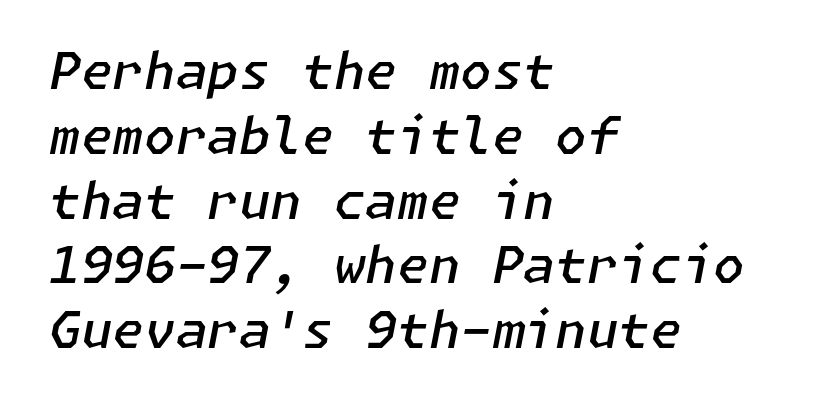
{"italic": "yes", "lean": "right", "slant_degrees": 11, "bold": "semi", "weight": "semibold", "width": "normal", "stroke_contrast": "low", "x_height": "medium", "underline": "no", "align": "left", "line_spacing": "normal", "line_spacing_ratio": 1.27, "letter_spacing": "normal", "letter_spacing_em": 0.0, "glyph_px": 51}
